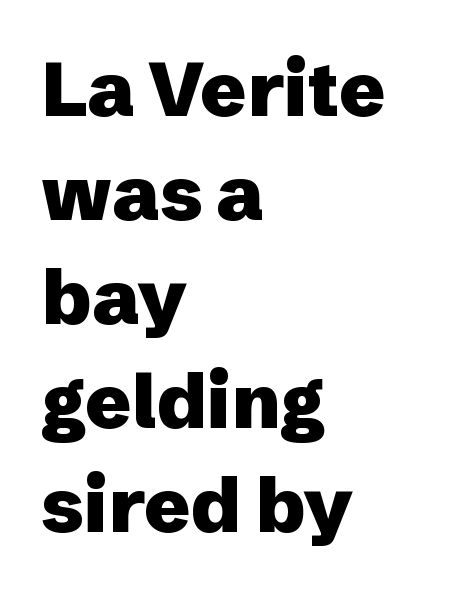
The image shows 76 px heavy sans-serif type, upright; set left-aligned, normal line spacing (1.37x), normal letter spacing, not underlined; low stroke contrast and a medium x-height.
